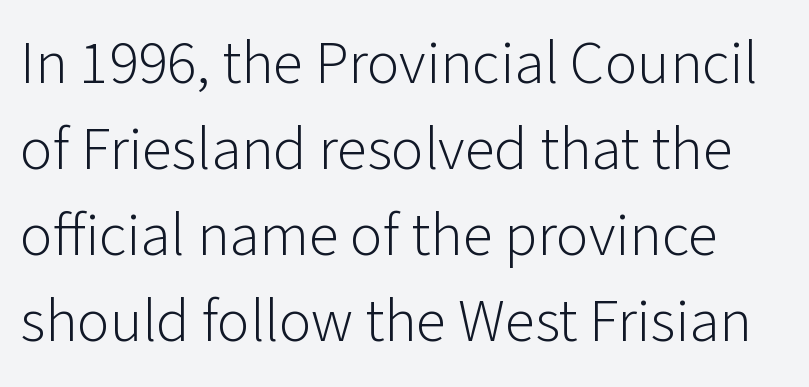
Honestly, the row spacing looks completely unremarkable. You could not count columns in this text — the font is proportionally spaced. The typography opts for an upright posture over an oblique one. Type style note: lacks serifs. Is the letter spacing exaggerated? No — it looks like the ordinary default.
